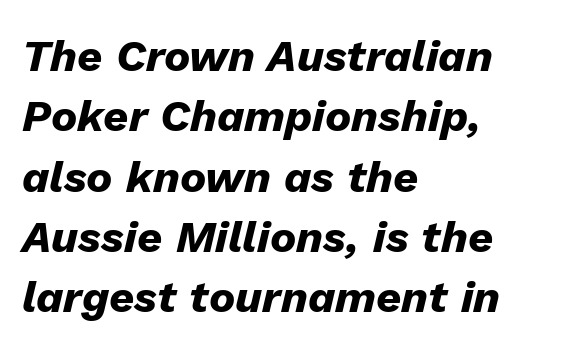
Q: Is the text bold? A: Yes.
Q: Is the text italic (slanted)? A: Yes, it leans right by about 13 degrees.
Q: Is the text underlined? A: No.
Q: How is the paragraph aligned? A: Left-aligned.
Q: Is the spacing between letters normal or unusually wide? A: Normal.
Q: Is the spacing between lines tight, normal or loose? A: Normal.
Q: Width (condensed, normal, or wide)? A: Normal.
Q: Stroke contrast? A: Low.
Q: x-height? A: Medium.
Q: Monospaced? A: No.
